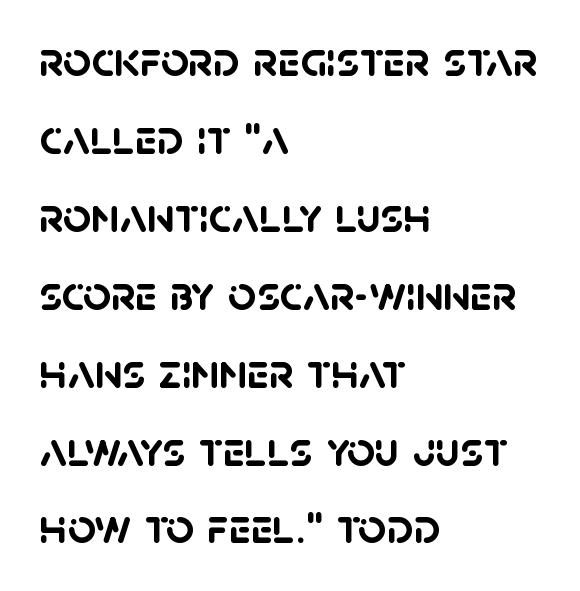
The tracking reads as untouched default to a designer's eye. Type without underlining. Summary of vertical rhythm: regular, with standard interline spacing. As a designer I'd log this as weight 700, bold. Notice how the passage keeps a crisp vertical edge on the left only. No feet cap the strokes, marking this as sans-serif type.
